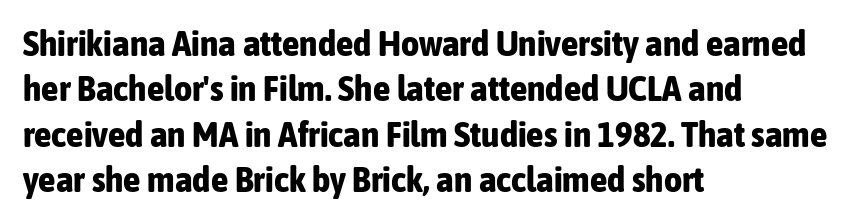
Q: Is the text bold? A: Yes.
Q: Is the text italic (slanted)? A: No, it is upright.
Q: Is the typeface a serif or a sans-serif typeface? A: Sans-serif.
Q: Is the text underlined? A: No.
Q: How is the paragraph aligned? A: Left-aligned.
Q: Is the spacing between letters normal or unusually wide? A: Normal.
Q: Is the spacing between lines tight, normal or loose? A: Normal.
Q: Width (condensed, normal, or wide)? A: Condensed.
Q: Stroke contrast? A: Low.
Q: x-height? A: Medium.
Q: Monospaced? A: No.
